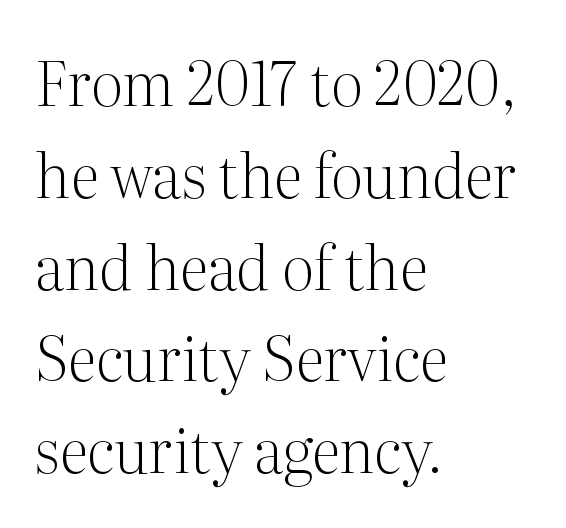
{"serif": "yes", "italic": "no", "bold": "no", "weight": "light", "width": "normal", "stroke_contrast": "medium", "x_height": "medium", "monospaced": "no", "underline": "no", "align": "left", "line_spacing": "normal", "line_spacing_ratio": 1.53, "letter_spacing": "normal", "letter_spacing_em": 0.0, "glyph_px": 60}
